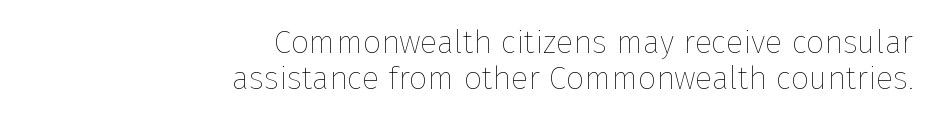
Q: Is the text bold? A: No.
Q: Is the text italic (slanted)? A: No, it is upright.
Q: Is the text underlined? A: No.
Q: How is the paragraph aligned? A: Right-aligned.
Q: Is the spacing between letters normal or unusually wide? A: Normal.
Q: Is the spacing between lines tight, normal or loose? A: Tight.
Q: Width (condensed, normal, or wide)? A: Normal.
Q: Stroke contrast? A: Low.
Q: x-height? A: Medium.
Q: Monospaced? A: No.
